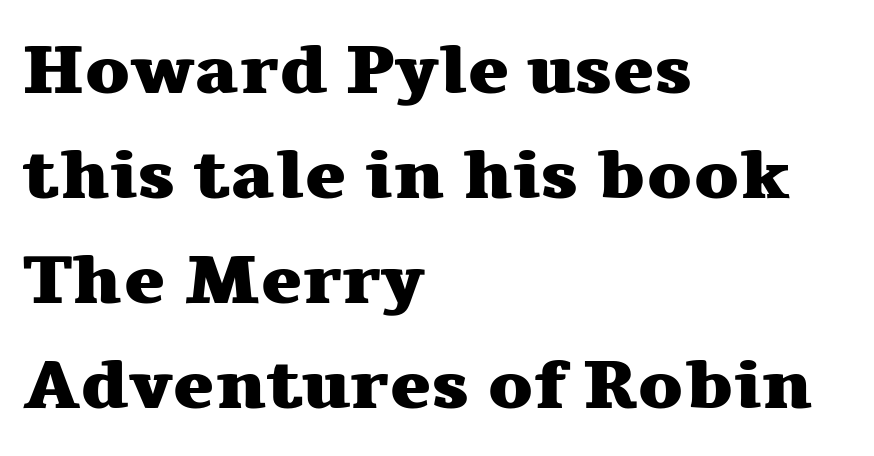
The lettering stays uniformly vertical, giving the passage a roman look. The leading is moderate, giving the passage an even texture. The compositor pushed each line to the left boundary. Caption: standard tracking, unaltered.
